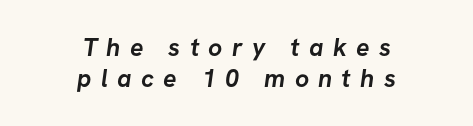
Alignment: centered. Heft: maximum for text — a bold. Substantial extra tracking has been applied to these lines. The space directly below the letters is spotless.
